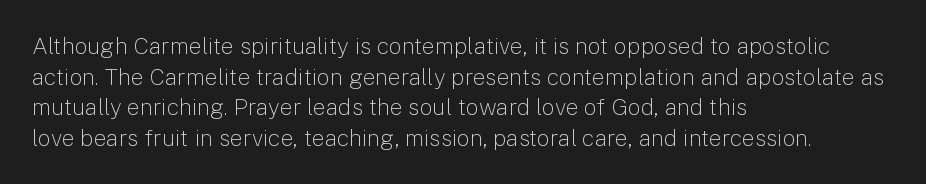
The image shows 23 px text type, upright; set left-aligned, normal line spacing (1.33x), normal letter spacing, not underlined.
